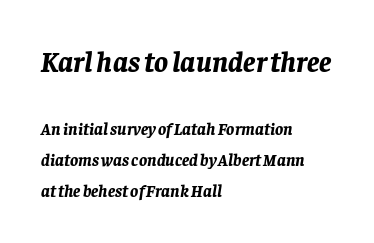
The paragraph has a hard left edge and a soft right edge. Characters follow at the spacing the type designer built in. Spacing verdict: proportional, widths tailored to each character. How heavy is the stroke? Heavy — this is a bold. The upper block of text is set noticeably larger than the block beneath it.
